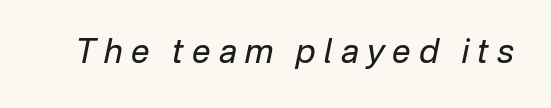
Q: Is the text bold? A: No.
Q: Is the text italic (slanted)? A: Yes, it leans right by about 12 degrees.
Q: Is the text underlined? A: No.
Q: Is the spacing between letters normal or unusually wide? A: Unusually wide.
Q: Width (condensed, normal, or wide)? A: Normal.
Q: Stroke contrast? A: Low.
Q: x-height? A: Medium.
Q: Monospaced? A: No.
